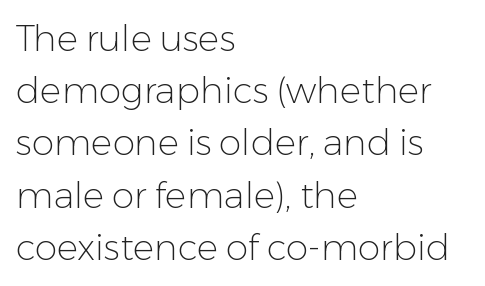
The passage shown is typed in a proportional face where columns would drift. A typesetter would call this leading conventional body-copy spacing. When letters stand straight like this, we call the style roman or upright. Decoration check: the copy has no underline.
